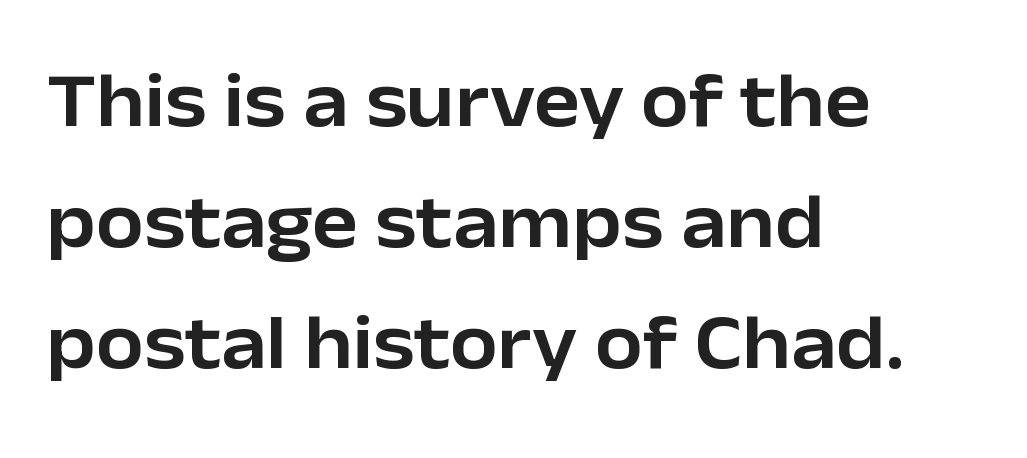
{"serif": "no", "italic": "no", "width": "normal", "stroke_contrast": "low", "x_height": "medium", "monospaced": "no", "underline": "no", "align": "left", "line_spacing": "normal", "line_spacing_ratio": 1.57, "letter_spacing": "normal", "letter_spacing_em": 0.0, "glyph_px": 77}
